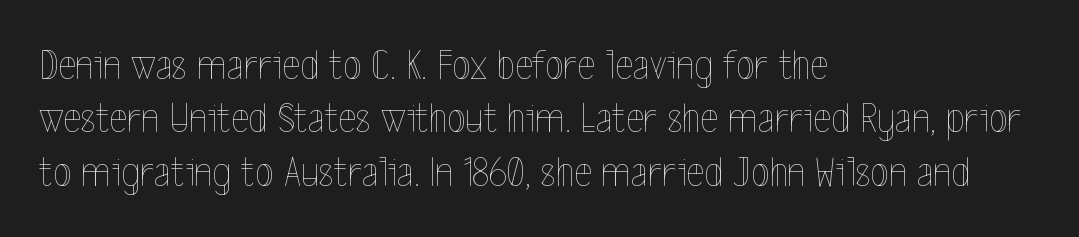
The image shows 43 px thin, condensed type, upright; set left-aligned, line spacing 1.24x, normal letter spacing, not underlined; a medium x-height.
